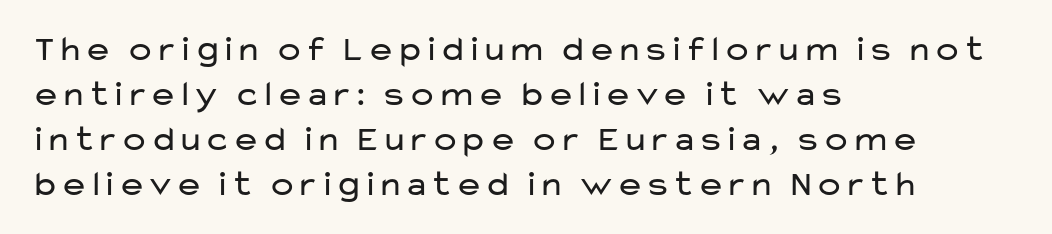
{"serif": "no", "italic": "no", "bold": "no", "weight": "regular", "width": "wide", "stroke_contrast": "low", "x_height": "medium", "monospaced": "no", "underline": "no", "align": "left", "line_spacing": "normal", "line_spacing_ratio": 1.25, "letter_spacing": "normal", "letter_spacing_em": 0.0, "glyph_px": 36}
